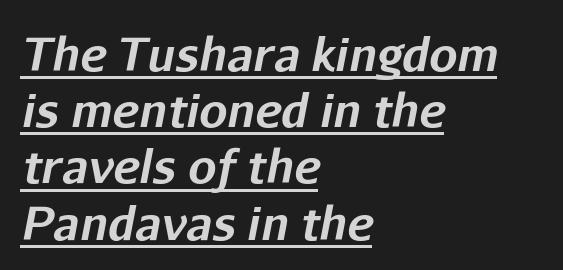
The image shows 45 px bold type, italic (leaning right); set left-aligned, normal line spacing (1.25x), normal letter spacing, underlined; low stroke contrast and a medium x-height.
